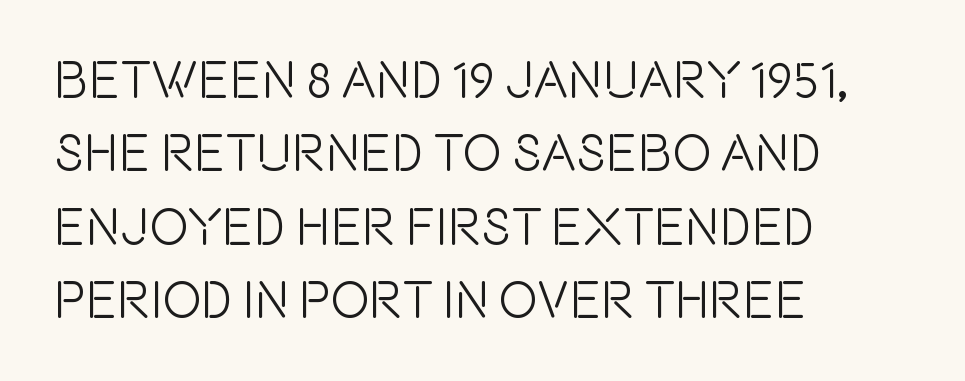
No feet cap the strokes, marking this as sans-serif type. The strip under each line holds only bare page. Vertical strokes here are truly vertical. Note the varied advance widths — an 'i' is clearly narrower than an 'm'. If you drew a ruler down the left edge, every line would touch it. Vertically, the passage feels balanced, rows spaced as you'd expect.
